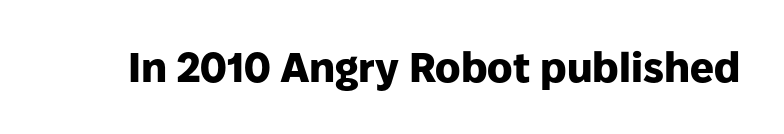
Q: Is the text bold? A: Yes.
Q: Is the text italic (slanted)? A: No, it is upright.
Q: Is the typeface a serif or a sans-serif typeface? A: Sans-serif.
Q: Is the text underlined? A: No.
Q: Is the spacing between letters normal or unusually wide? A: Normal.
Q: Width (condensed, normal, or wide)? A: Normal.
Q: Stroke contrast? A: Low.
Q: x-height? A: Medium.
Q: Monospaced? A: No.
